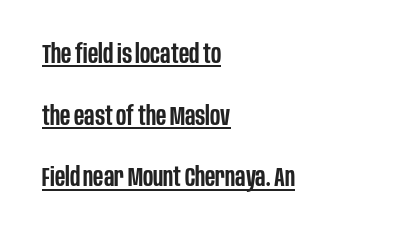
The image shows 26 px text type, upright; set left-aligned, loose line spacing (2.37x), normal letter spacing, underlined.
